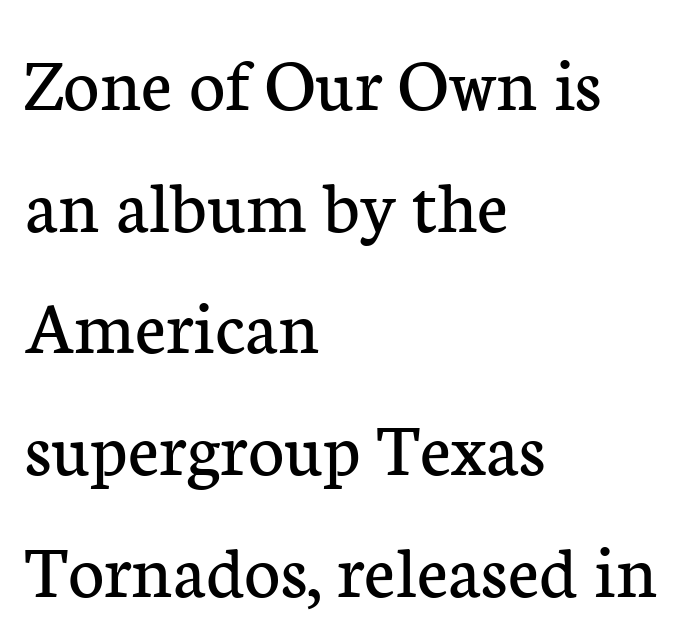
The image shows 78 px regular-weight serif type, upright; set left-aligned, normal line spacing (1.56x), normal letter spacing, not underlined; low stroke contrast and a medium x-height.
